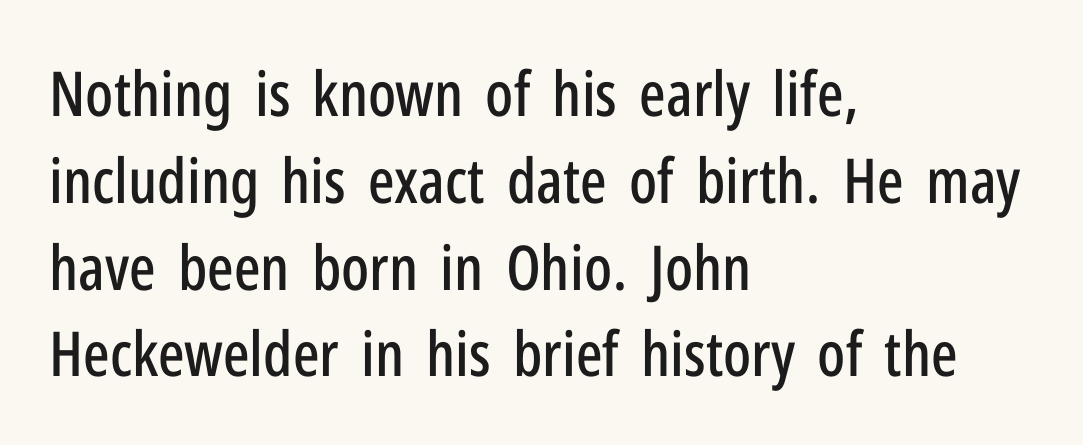
Q: Is the text italic (slanted)? A: No, it is upright.
Q: Is the typeface a serif or a sans-serif typeface? A: Sans-serif.
Q: Is the text underlined? A: No.
Q: How is the paragraph aligned? A: Left-aligned.
Q: Is the spacing between letters normal or unusually wide? A: Normal.
Q: Is the spacing between lines tight, normal or loose? A: Normal.
Q: Width (condensed, normal, or wide)? A: Condensed.
Q: Stroke contrast? A: Low.
Q: x-height? A: Medium.
Q: Monospaced? A: No.
